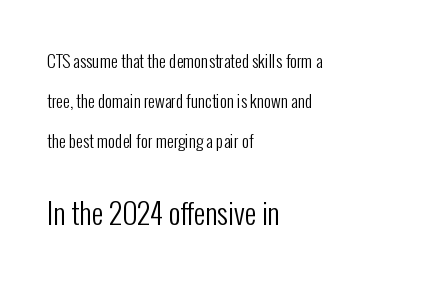
The typography opts for an upright posture over an oblique one. These lines are rendered in a variable-pitch font. Tracking value appears to be zero — textbook default spacing. This layout puts the modest block above and the oversized block below. No extra ink here — the face is not bold.
